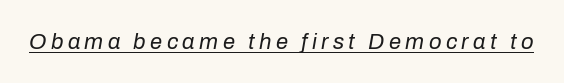
Honestly, the underline is the first thing you notice here. Here the glyphs are tracked loosely, breaking word shapes into spaced letters. Slant detected: the letters are inclined. Stem width sits at or under what a default text font uses.
